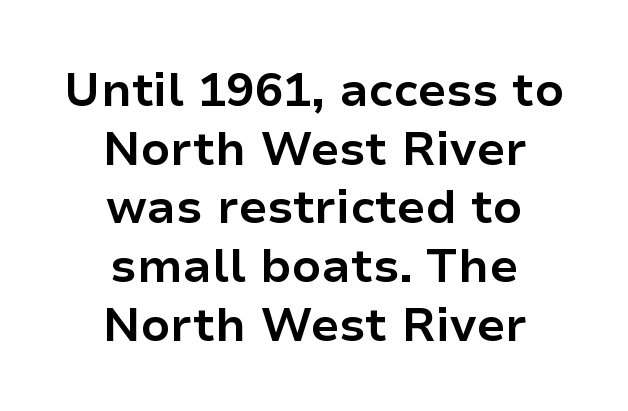
Looks like regular typesetting: each glyph gets only the width it needs. In terms of leading, this rendering sits right in the middle. The space beneath each line is pristine and unruled. Casual observation: everything's sitting right in the middle. Pretty heavy lettering here — definitely bold.
